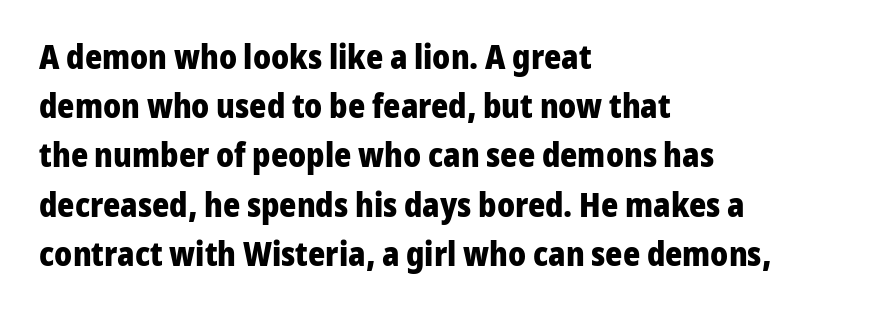
Examine the stroke ends and you'll find no serifs. Nothing unusual about the tracking: characters are spaced as the font intends. This sample is left-justified, so line endings fall wherever the words run out. This sample keeps an unexceptional amount of space between lines. Unlike italic type, these characters show no tilt at all. The string is rendered with underlining switched off.
